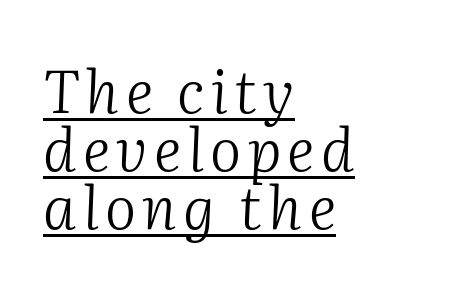
{"serif": "yes", "italic": "yes", "lean": "right", "slant_degrees": 2, "bold": "no", "weight": "light", "width": "normal", "stroke_contrast": "medium", "x_height": "medium", "monospaced": "no", "underline": "yes", "align": "left", "line_spacing": "tight", "line_spacing_ratio": 0.98, "glyph_px": 59}
